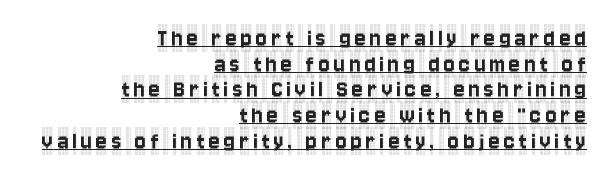
Q: Is the text italic (slanted)? A: No, it is upright.
Q: Is the text underlined? A: Yes.
Q: How is the paragraph aligned? A: Right-aligned.
Q: Is the spacing between lines tight, normal or loose? A: Tight.
